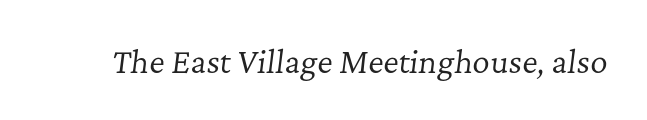
Q: Is the text bold? A: No.
Q: Is the text italic (slanted)? A: Yes, it leans right by about 7 degrees.
Q: Is the typeface a serif or a sans-serif typeface? A: Serif.
Q: Is the text underlined? A: No.
Q: Is the spacing between letters normal or unusually wide? A: Normal.
Q: Width (condensed, normal, or wide)? A: Normal.
Q: Stroke contrast? A: Low.
Q: x-height? A: Medium.
Q: Monospaced? A: No.
